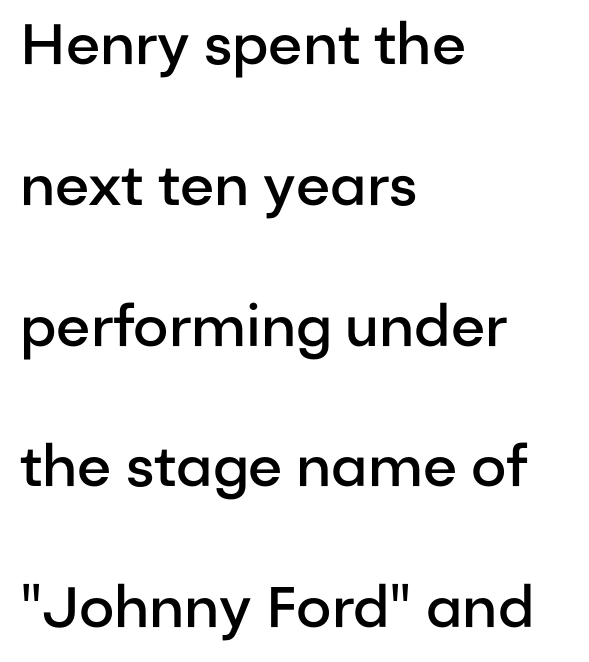
The image shows 57 px semibold sans-serif type, upright; set left-aligned, loose line spacing (2.47x), normal letter spacing, not underlined; low stroke contrast and a medium x-height.
